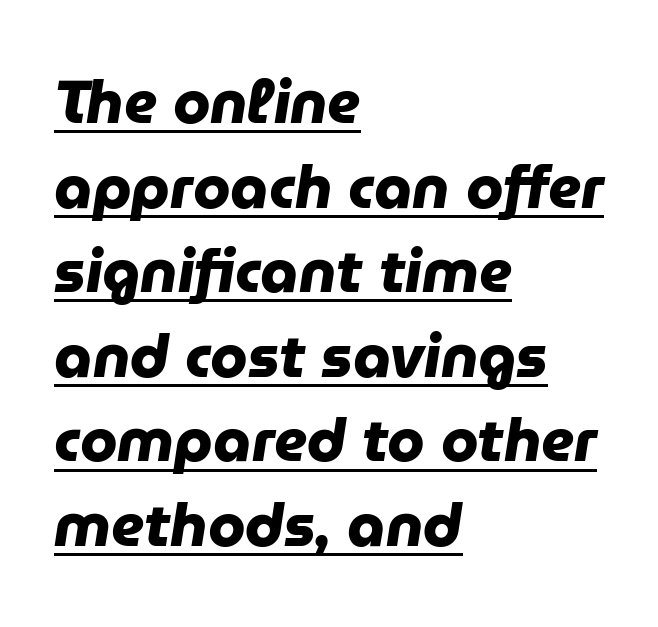
{"serif": "no", "bold": "yes", "weight": "heavy", "width": "normal", "stroke_contrast": "low", "x_height": "medium", "monospaced": "no", "underline": "yes", "align": "left", "line_spacing": "normal", "line_spacing_ratio": 1.41, "letter_spacing": "normal", "letter_spacing_em": 0.0, "glyph_px": 60}
